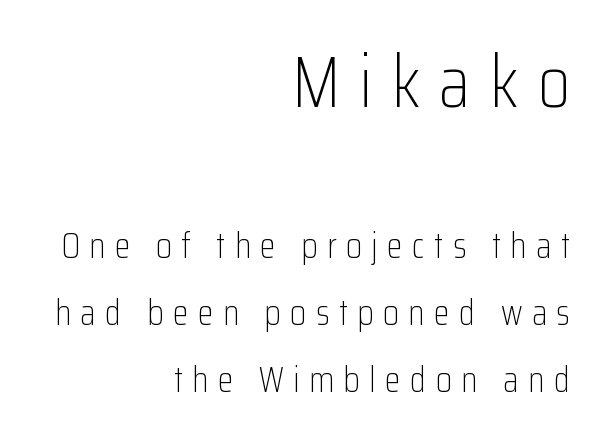
Q: Is the text bold? A: No.
Q: Is the text italic (slanted)? A: No, it is upright.
Q: Is the typeface a serif or a sans-serif typeface? A: Sans-serif.
Q: Is the text underlined? A: No.
Q: How is the paragraph aligned? A: Right-aligned.
Q: Is the spacing between letters normal or unusually wide? A: Unusually wide.
Q: Which block of text is set in a larger size, the first (top) or the second (bottom)? A: The first (top) one.
Q: Width (condensed, normal, or wide)? A: Condensed.
Q: Stroke contrast? A: Low.
Q: x-height? A: Medium.
Q: Monospaced? A: No.
